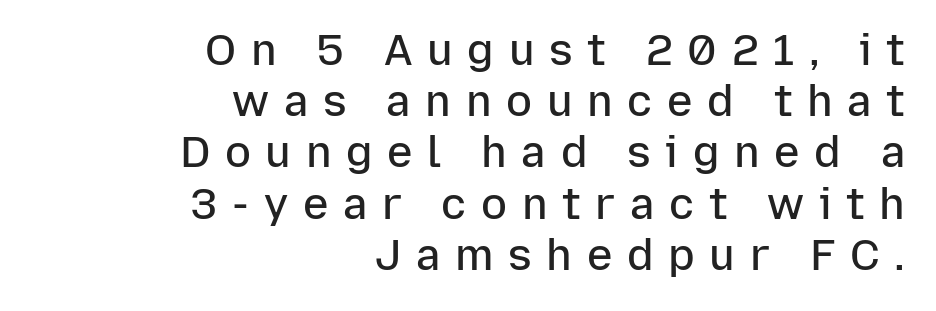
The image shows 43 px semibold sans-serif type, upright; set right-aligned, line spacing 1.19x, unusually wide letter spacing (+0.34 em), not underlined; low stroke contrast and a medium x-height.
